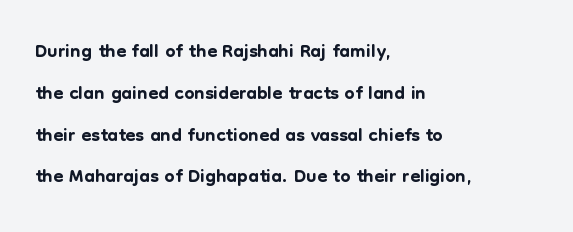
Bare-footed words on every line. You can tell from the bare stems that sans-serif type was used. The type sits square on the baseline with zero lean. You could not count columns in this text — the font is proportionally spaced.
